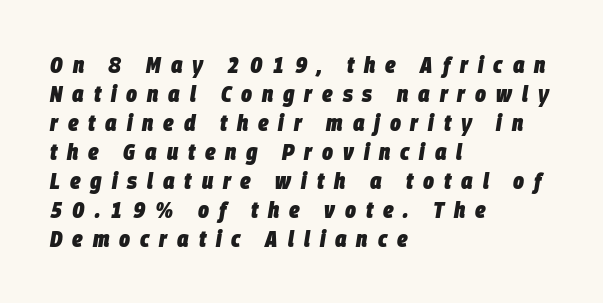
Anything drawn beneath the words? Only blank space. Honestly, the letter spacing is so wide it's the main thing you notice. Posture: slanted. Horizontal bands of white between lines are of average thickness.
